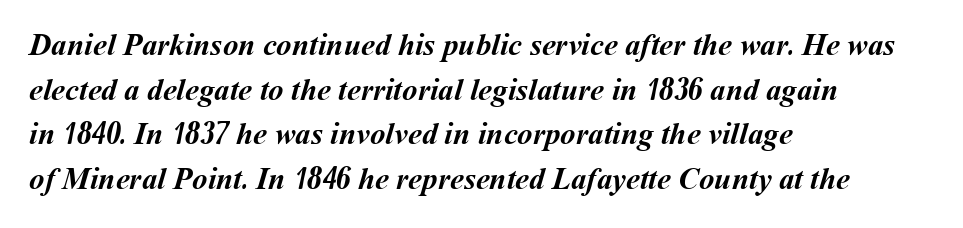
{"bold": "yes", "weight": "semibold", "width": "normal", "stroke_contrast": "medium", "x_height": "medium", "monospaced": "no", "underline": "no", "align": "left", "line_spacing": "normal", "line_spacing_ratio": 1.44, "letter_spacing": "normal", "letter_spacing_em": 0.0, "glyph_px": 31}
